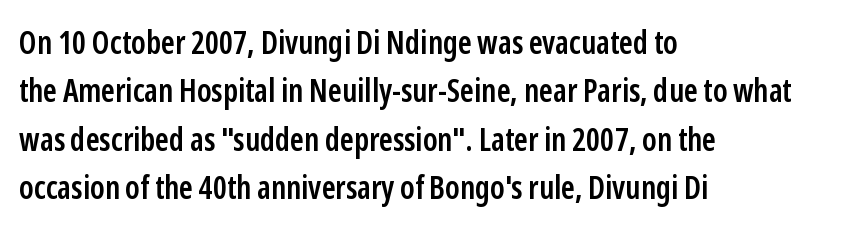
The image shows 32 px semibold, condensed sans-serif type, upright; set left-aligned, normal line spacing (1.51x), normal letter spacing, not underlined; low stroke contrast and a medium x-height.
